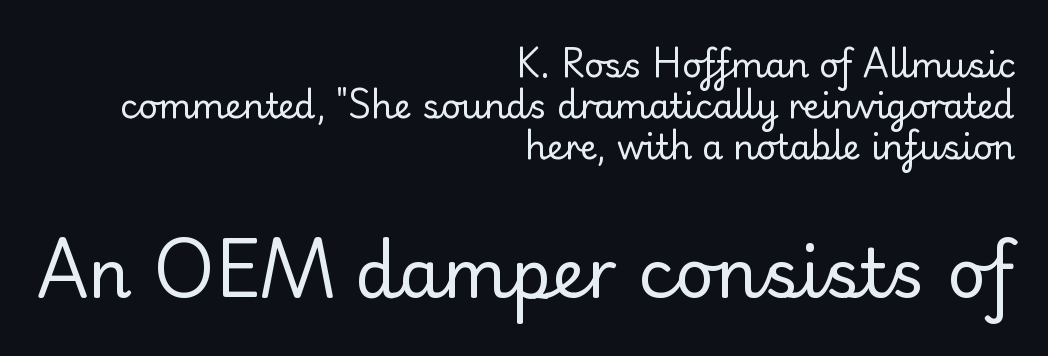
Which of the two is more prominent by size? The second, at the bottom. Each stroke keeps to a modest, everyday thickness or less. The glyphs in this specimen are seriffed. Character widths vary here, with narrow letters taking less room than wide ones.
